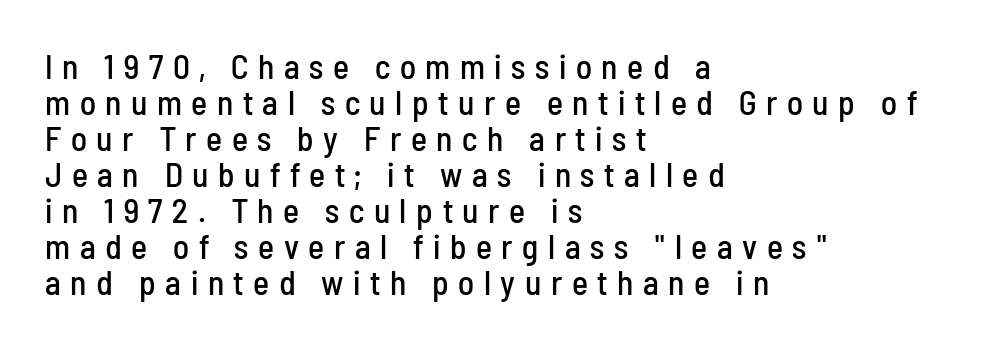
Caption: multi-line text, flush left, ragged right. If you drew a line through each stem, it would be perfectly vertical. The space beneath each line is pristine and unruled. The passage shown is typeset with a sans-serif family.
